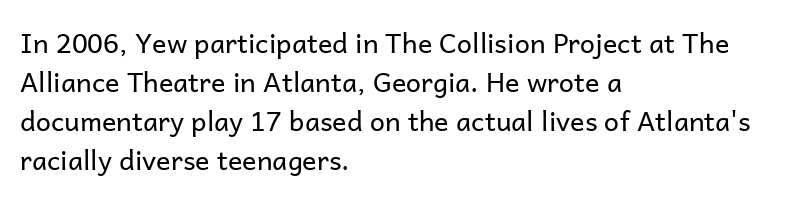
Default kerning and tracking; the words read as compact shapes. No heavy texture on the line: the type isn't bold. A roman cut, with each character standing at attention. Notice how the passage keeps a crisp vertical edge on the left only. Bare-footed words on every line.
